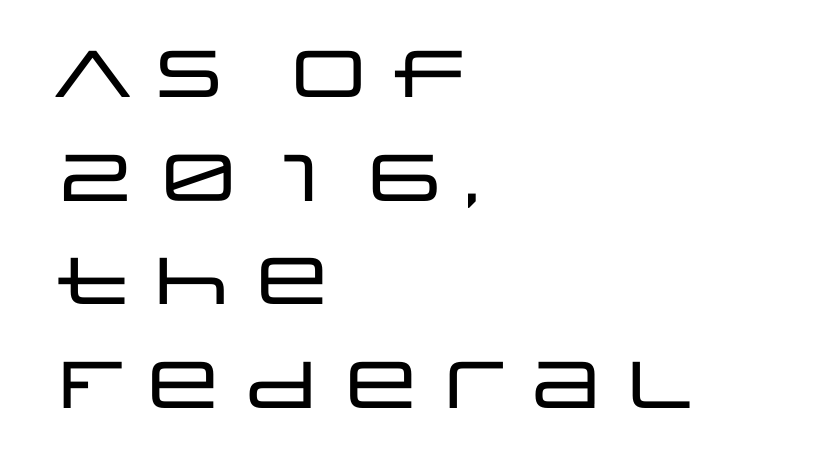
{"serif": "no", "italic": "no", "width": "wide", "stroke_contrast": "low", "x_height": "large", "monospaced": "no", "underline": "no", "align": "left", "line_spacing": "normal", "line_spacing_ratio": 1.57, "letter_spacing": "normal", "letter_spacing_em": 0.0, "glyph_px": 66}
